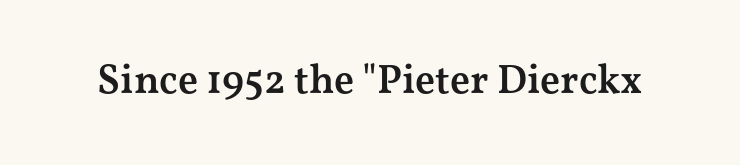
Rule under the text: the space is simply empty. These lines carry some extra weight — a demibold, not a full bold. The letters advance in unequal steps, a hallmark of proportional type. The type is set solid horizontally, with unmodified tracking.
